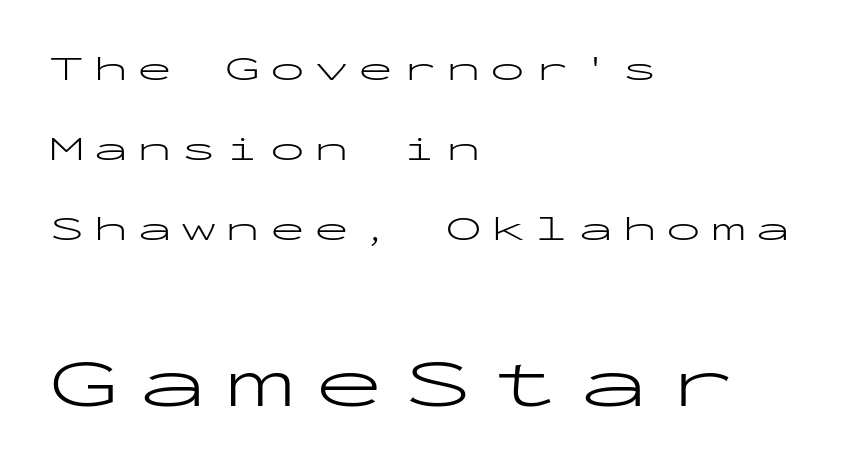
{"serif": "no", "italic": "no", "bold": "no", "weight": "light", "width": "wide", "stroke_contrast": "low", "x_height": "medium", "monospaced": "yes", "underline": "no", "align": "left", "line_spacing": "loose", "line_spacing_ratio": 2.29, "letter_spacing": "wide", "letter_spacing_em": 0.26, "larger_block": "second", "size_ratio": 2.0, "glyph_px": 70}
